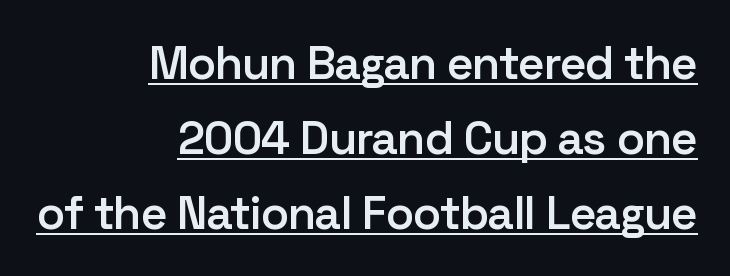
A fair bit of extra ink — the face is semibold, not bold. A roman cut, with each character standing at attention. Is the block centered? No — it sits flush against the right margin. Compared with typical body copy, the letter spacing here is the same.
